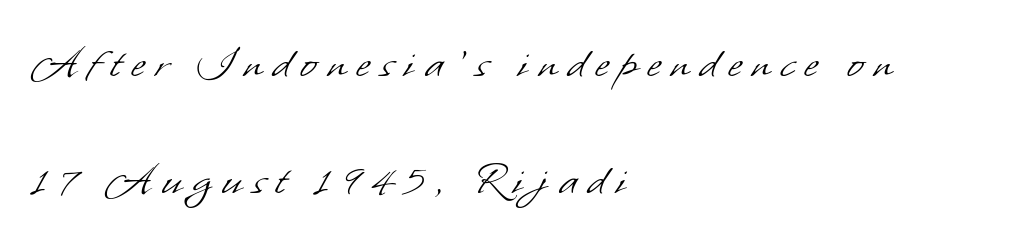
The image shows 49 px light sans-serif type; set left-aligned, loose line spacing (2.38x), unusually wide letter spacing (+0.22 em), not underlined; low stroke contrast and a small x-height.
